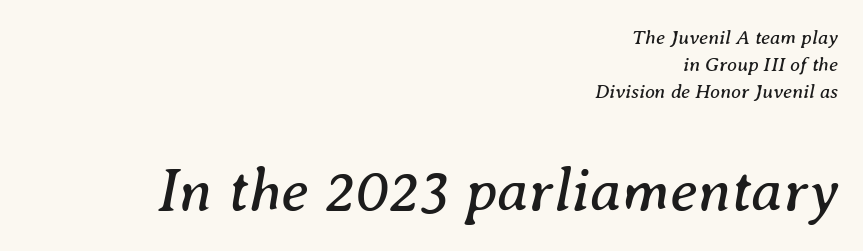
The image shows 61 px regular-weight serif type, italic (leaning right); set right-aligned, normal line spacing (1.35x), normal letter spacing, not underlined; the second (bottom) block is 3.05x larger; medium stroke contrast and a medium x-height.
